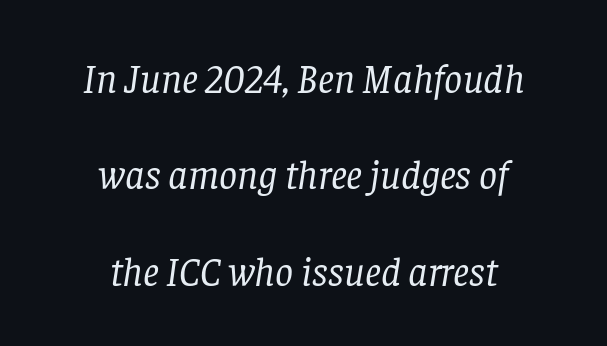
{"serif": "yes", "italic": "yes", "lean": "right", "slant_degrees": 8, "bold": "no", "weight": "regular", "width": "normal", "stroke_contrast": "low", "x_height": "large", "monospaced": "no", "underline": "no", "align": "center", "line_spacing": "loose", "line_spacing_ratio": 2.41, "letter_spacing": "normal", "letter_spacing_em": 0.0, "glyph_px": 40}
